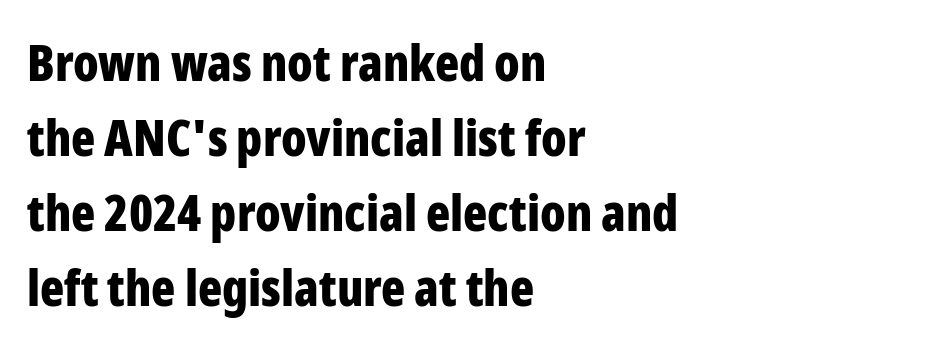
Upright lettering throughout. Descenders hang freely into open space. Each line starts at the same left margin while the right side varies. Standard letterfit; no display-style spreading of the glyphs.
